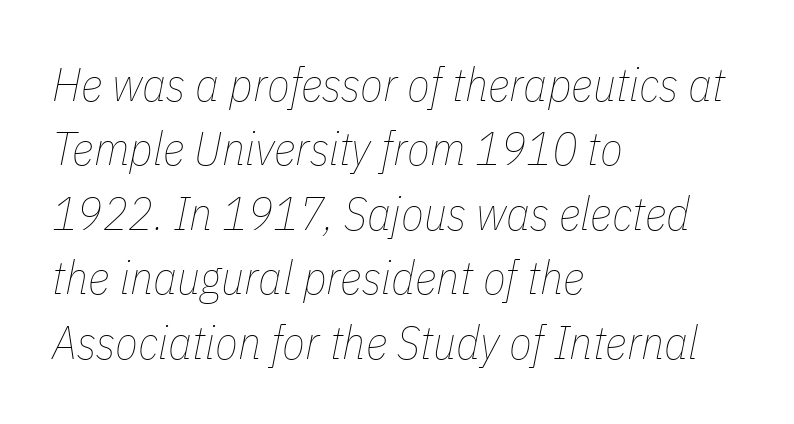
Q: Is the text bold? A: No.
Q: Is the text italic (slanted)? A: Yes, it leans right by about 11 degrees.
Q: Is the text underlined? A: No.
Q: How is the paragraph aligned? A: Left-aligned.
Q: Is the spacing between letters normal or unusually wide? A: Normal.
Q: Is the spacing between lines tight, normal or loose? A: Normal.
Q: Width (condensed, normal, or wide)? A: Condensed.
Q: Stroke contrast? A: Low.
Q: x-height? A: Medium.
Q: Monospaced? A: No.
